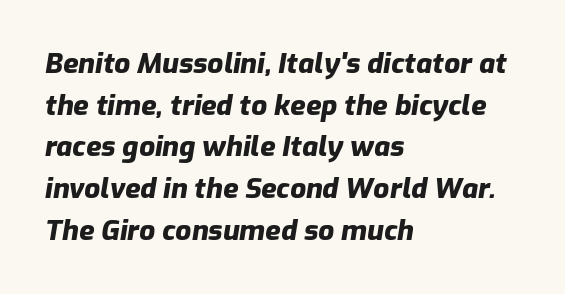
The image shows 28 px heavy type, italic (leaning right); set left-aligned, normal line spacing (1.49x), normal letter spacing, not underlined; low stroke contrast and a medium x-height.
